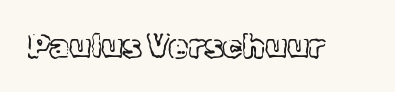
The image shows 32 px text type, upright; set normal letter spacing, not underlined; a medium x-height.
